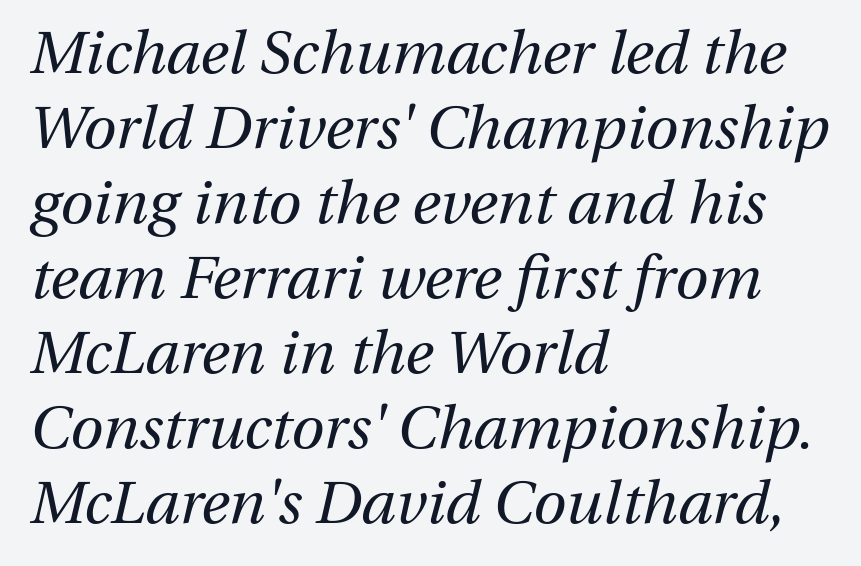
The image shows 60 px regular-weight type, italic (leaning right); set left-aligned, normal line spacing (1.25x), normal letter spacing, not underlined; medium stroke contrast and a medium x-height.
